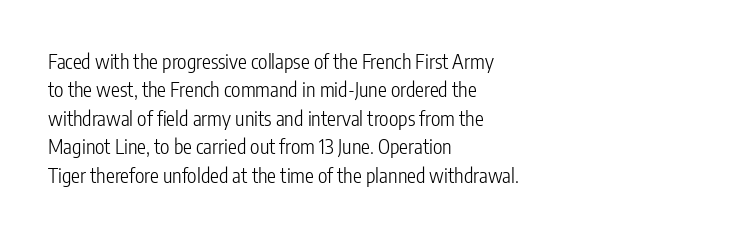
Q: Is the text bold? A: No.
Q: Is the text italic (slanted)? A: No, it is upright.
Q: Is the text underlined? A: No.
Q: How is the paragraph aligned? A: Left-aligned.
Q: Is the spacing between letters normal or unusually wide? A: Normal.
Q: Is the spacing between lines tight, normal or loose? A: Normal.
